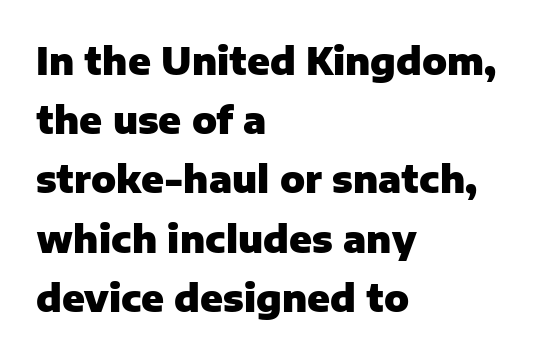
{"serif": "no", "italic": "no", "bold": "yes", "weight": "heavy", "width": "normal", "stroke_contrast": "low", "x_height": "medium", "monospaced": "no", "underline": "no", "align": "left", "line_spacing": "normal", "line_spacing_ratio": 1.6, "letter_spacing": "normal", "letter_spacing_em": 0.0, "glyph_px": 37}
